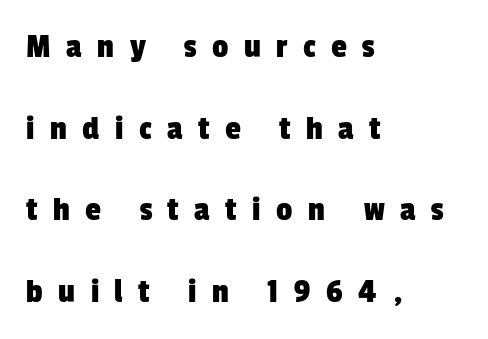
The image shows 36 px condensed sans-serif type; set left-aligned, loose line spacing (2.27x), unusually wide letter spacing (+0.43 em), not underlined; low stroke contrast and a medium x-height.
